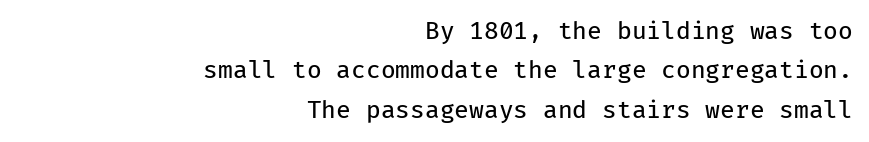
Normally led — the rows are evenly, conventionally spaced. The foot of each line stays bare and open. The lines in this sample share a right terminus and differ only in where they begin. In terms of posture, this sample is upright. Nothing unusual about the tracking: characters are spaced as the font intends.
